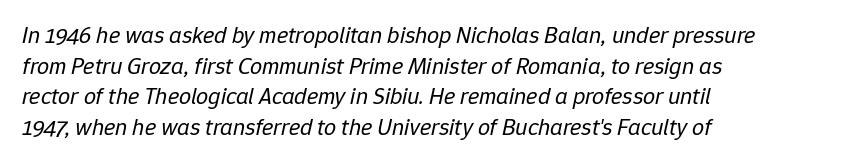
The image shows 24 px text type, italic (leaning right); set left-aligned, normal line spacing (1.28x), normal letter spacing, not underlined.
